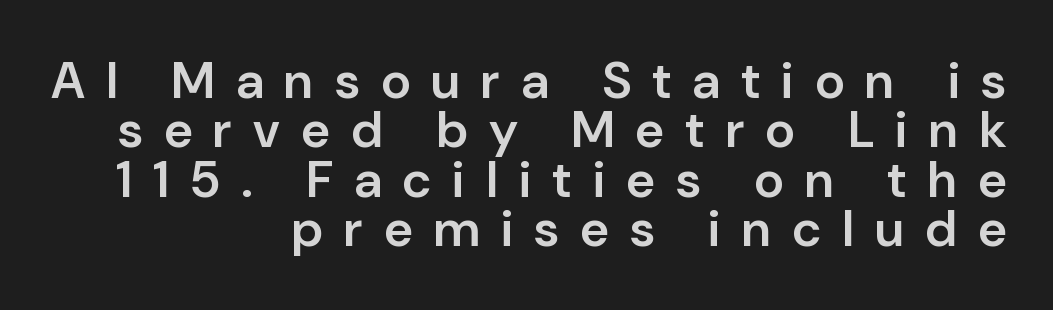
Nope, no serifs anywhere on these letters. Every stem runs plumb, perpendicular to the baseline. Bare-footed words on every line. The tracking jumps out immediately: characters are airy and widely separated.
